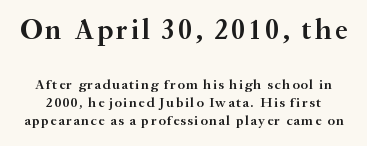
The image shows 29 px semibold serif type, upright; set normal line spacing (1.29x), not underlined; the first (top) block is 2.07x larger; medium stroke contrast and a small x-height.
